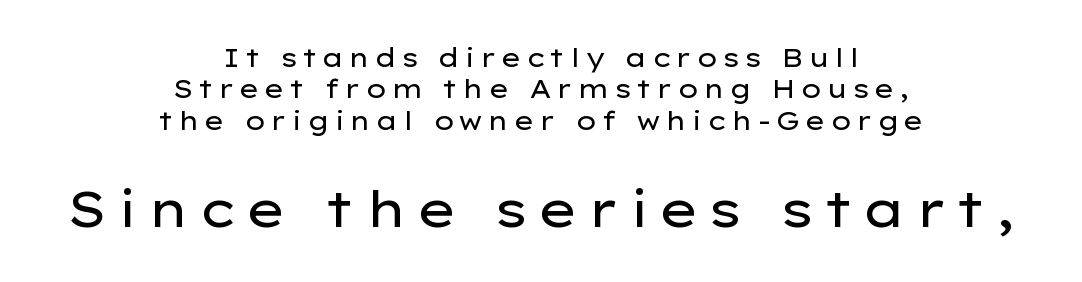
Q: Is the text bold? A: No.
Q: Is the text italic (slanted)? A: No, it is upright.
Q: Is the typeface a serif or a sans-serif typeface? A: Sans-serif.
Q: Is the text underlined? A: No.
Q: How is the paragraph aligned? A: Centered.
Q: Which block of text is set in a larger size, the first (top) or the second (bottom)? A: The second (bottom) one.
Q: Width (condensed, normal, or wide)? A: Wide.
Q: Stroke contrast? A: Low.
Q: x-height? A: Medium.
Q: Monospaced? A: No.
